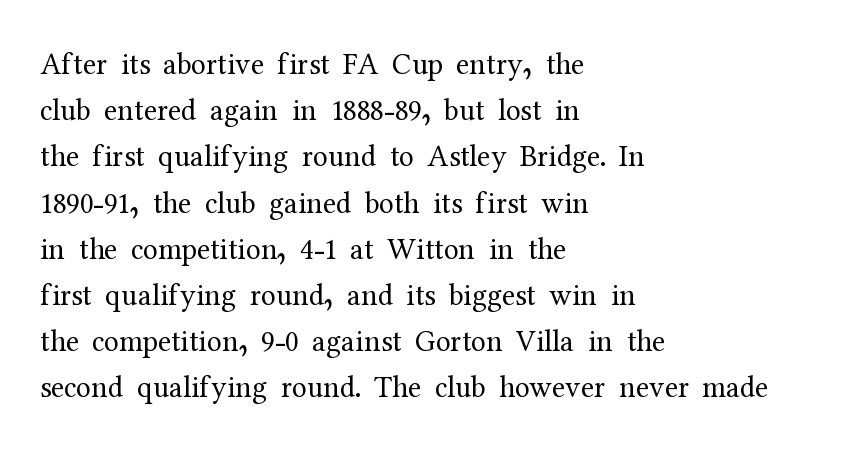
On a weight scale, this lands at 450 or below. Has an underline been added? It has not. Typographically, this falls in the serif category. The paragraph shown leans on its left margin. The typography opts for an upright posture over an oblique one. These lines are rendered in a variable-pitch font.
